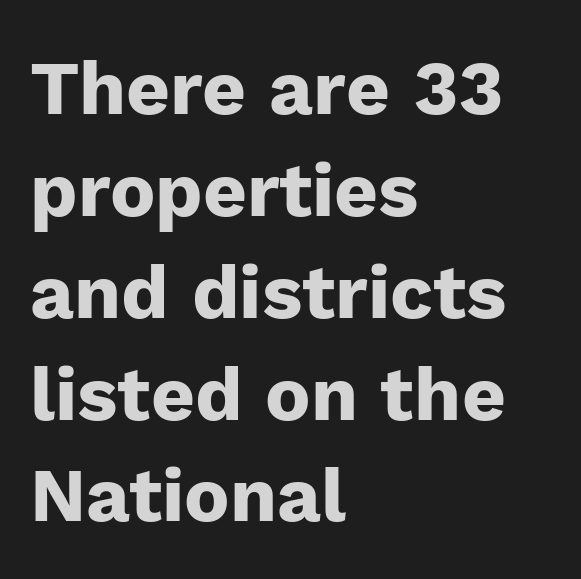
{"serif": "no", "italic": "no", "bold": "yes", "weight": "heavy", "width": "normal", "stroke_contrast": "low", "x_height": "medium", "monospaced": "no", "underline": "no", "align": "left", "line_spacing": "normal", "line_spacing_ratio": 1.34, "letter_spacing": "normal", "letter_spacing_em": 0.0, "glyph_px": 76}
